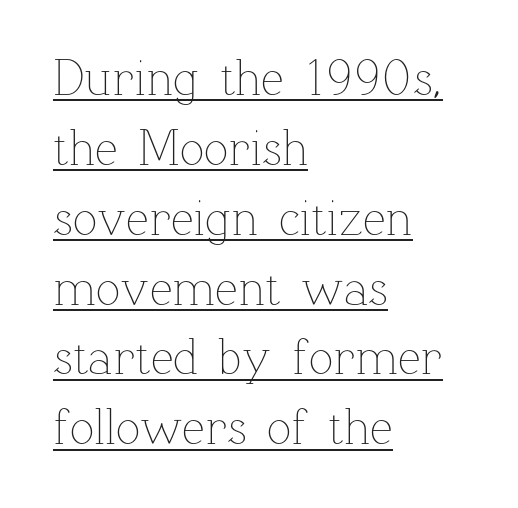
The image shows 51 px thin type, upright; set left-aligned, normal line spacing (1.37x), normal letter spacing, underlined; low stroke contrast and a medium x-height.
